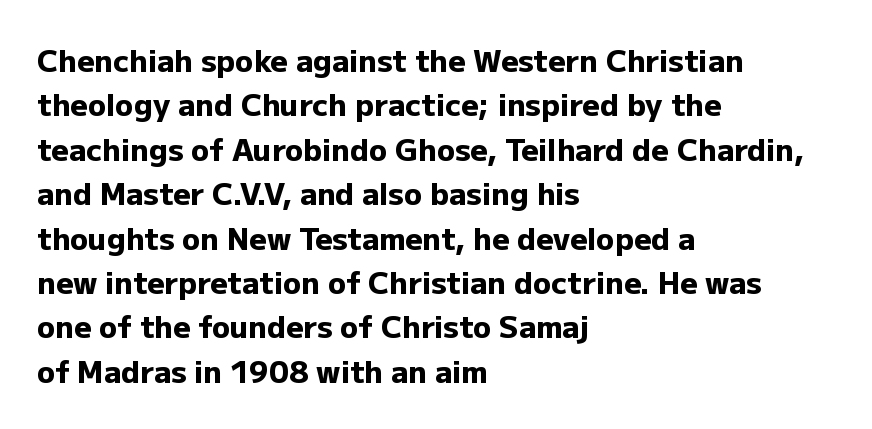
The image shows 30 px heavy sans-serif type, upright; set left-aligned, normal line spacing (1.48x), normal letter spacing, not underlined; low stroke contrast and a medium x-height.
